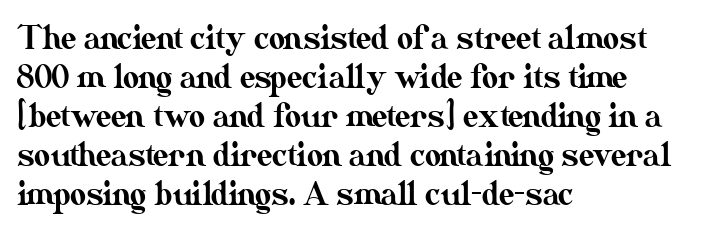
Q: Is the text italic (slanted)? A: No, it is upright.
Q: Is the text underlined? A: No.
Q: How is the paragraph aligned? A: Left-aligned.
Q: Is the spacing between letters normal or unusually wide? A: Normal.
Q: Is the spacing between lines tight, normal or loose? A: Normal.
Q: Width (condensed, normal, or wide)? A: Normal.
Q: Stroke contrast? A: Medium.
Q: x-height? A: Small.
Q: Monospaced? A: No.
